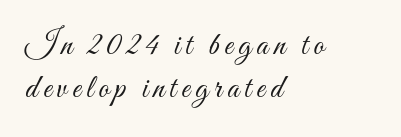
Whoever set this chose a conventional vertical rhythm. Counters stay open thanks to moderate or lighter strokes. This rendering features lettering with no underline. The compositor pushed each line to the left boundary.
